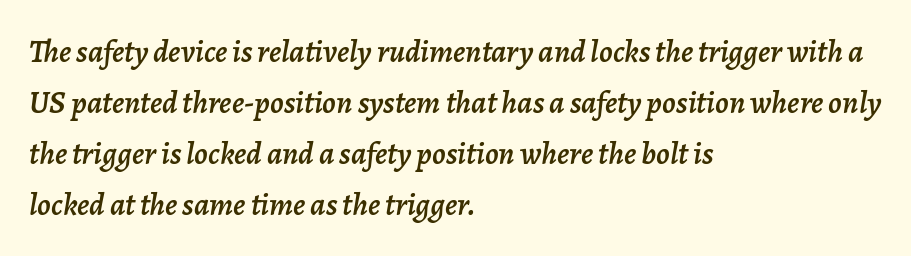
Horizontally, the lines are justified to the leading edge only. Character widths vary here, with narrow letters taking less room than wide ones. The rows are spaced the way most documents space them. You could call the tracking neutral — neither tight nor loose. Descenders hang freely into open space. If you drew a line through each stem, it would be angled.
